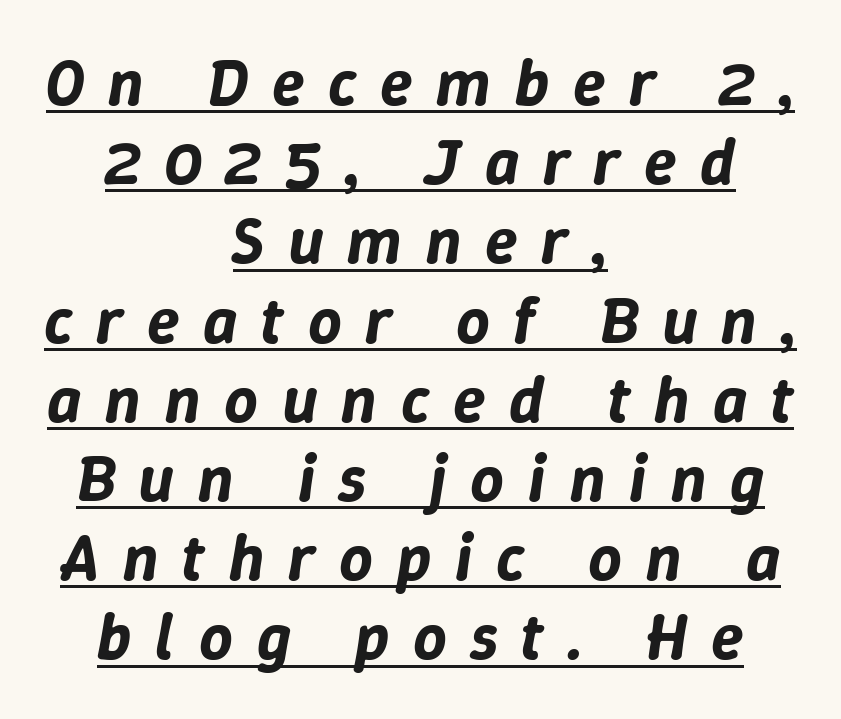
Q: Is the text italic (slanted)? A: Yes, it leans right by about 9 degrees.
Q: Is the text underlined? A: Yes.
Q: How is the paragraph aligned? A: Centered.
Q: Is the spacing between letters normal or unusually wide? A: Unusually wide.
Q: Width (condensed, normal, or wide)? A: Normal.
Q: Stroke contrast? A: Low.
Q: x-height? A: Medium.
Q: Monospaced? A: No.
